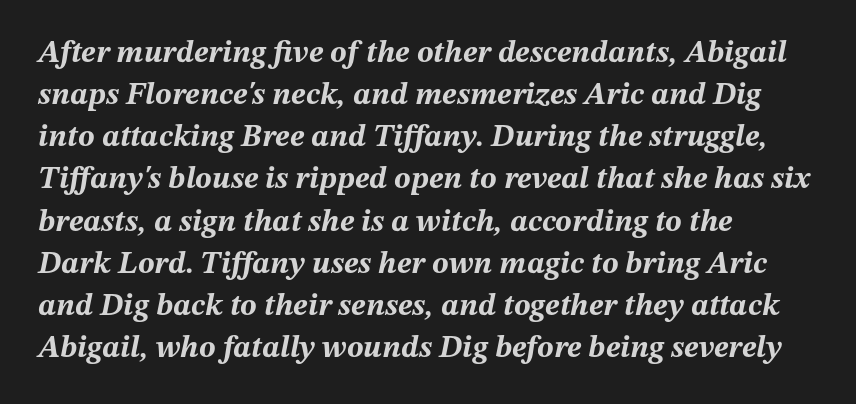
The image shows 31 px bold type, italic (leaning right); set left-aligned, normal line spacing (1.36x), normal letter spacing, not underlined; medium stroke contrast and a medium x-height.
